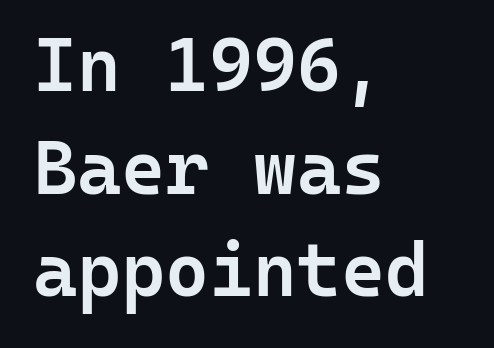
Q: Is the text bold? A: Semi-bold.
Q: Is the text italic (slanted)? A: No, it is upright.
Q: Is the typeface a serif or a sans-serif typeface? A: Sans-serif.
Q: Is the text underlined? A: No.
Q: How is the paragraph aligned? A: Left-aligned.
Q: Is the spacing between letters normal or unusually wide? A: Normal.
Q: Is the spacing between lines tight, normal or loose? A: Normal.
Q: Width (condensed, normal, or wide)? A: Normal.
Q: Stroke contrast? A: Low.
Q: x-height? A: Medium.
Q: Monospaced? A: Yes.
